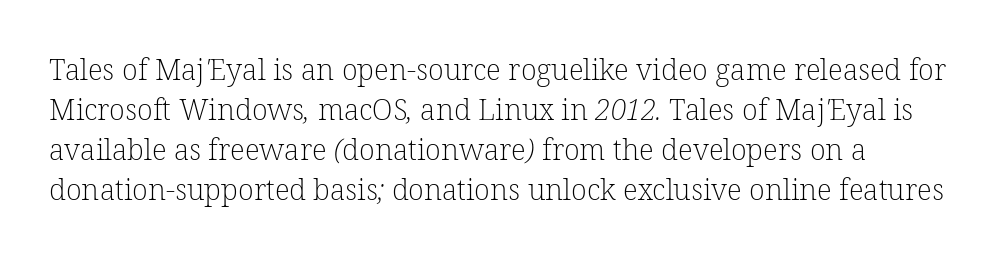
{"serif": "yes", "bold": "no", "weight": "light", "width": "normal", "stroke_contrast": "low", "x_height": "medium", "monospaced": "no", "underline": "no", "line_spacing": "normal", "line_spacing_ratio": 1.38, "letter_spacing": "normal", "letter_spacing_em": 0.0, "glyph_px": 29}
